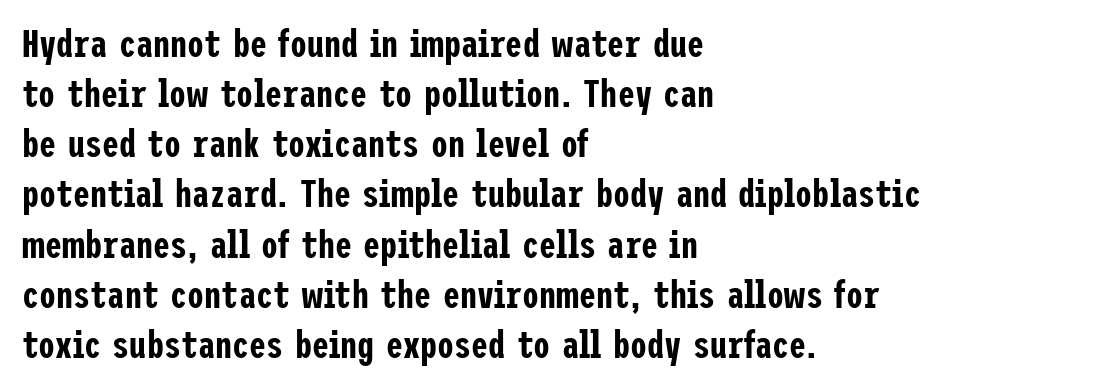
Q: Is the text italic (slanted)? A: No, it is upright.
Q: Is the typeface a serif or a sans-serif typeface? A: Sans-serif.
Q: Is the text underlined? A: No.
Q: How is the paragraph aligned? A: Left-aligned.
Q: Is the spacing between letters normal or unusually wide? A: Normal.
Q: Is the spacing between lines tight, normal or loose? A: Normal.
Q: Width (condensed, normal, or wide)? A: Condensed.
Q: Stroke contrast? A: Low.
Q: x-height? A: Medium.
